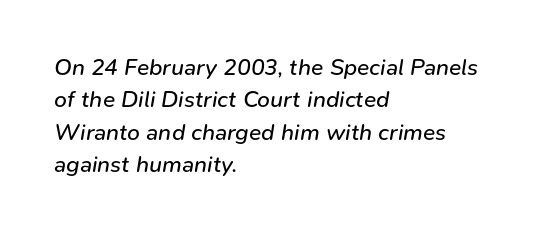
{"italic": "yes", "lean": "right", "slant_degrees": 9, "bold": "no", "underline": "no", "align": "left", "line_spacing": "normal", "line_spacing_ratio": 1.41, "letter_spacing": "normal", "letter_spacing_em": 0.0, "glyph_px": 23}
